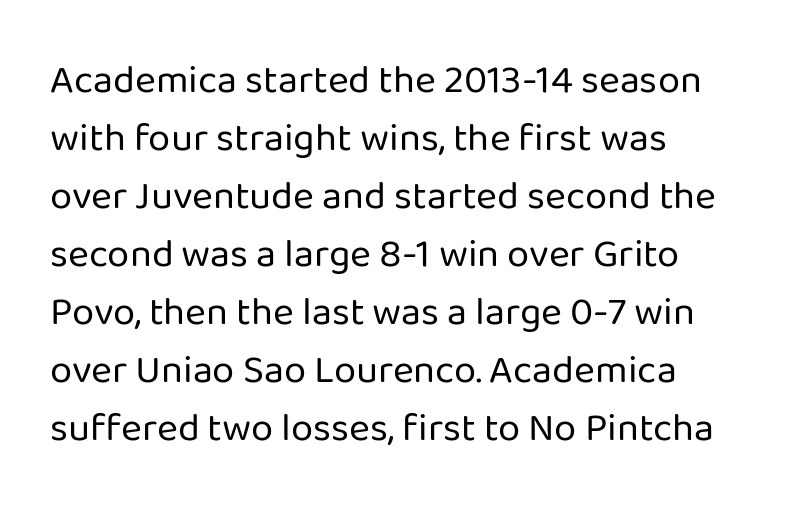
The image shows 40 px regular-weight sans-serif type, upright; set left-aligned, normal line spacing (1.45x), normal letter spacing, not underlined; low stroke contrast and a medium x-height.
